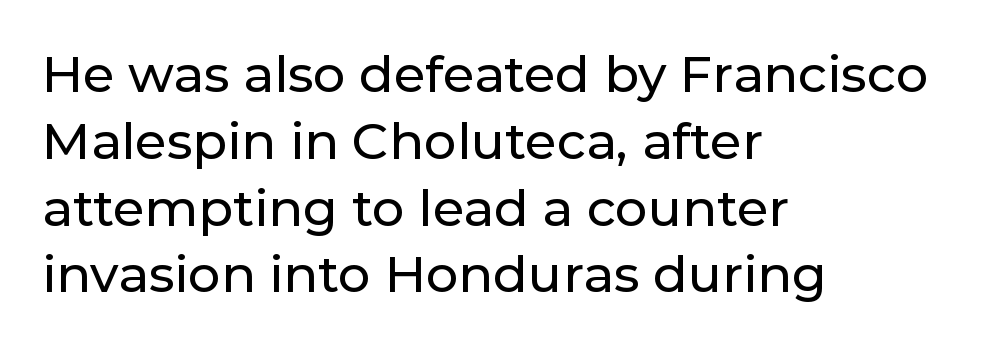
Q: Is the text italic (slanted)? A: No, it is upright.
Q: Is the typeface a serif or a sans-serif typeface? A: Sans-serif.
Q: Is the text underlined? A: No.
Q: How is the paragraph aligned? A: Left-aligned.
Q: Is the spacing between letters normal or unusually wide? A: Normal.
Q: Is the spacing between lines tight, normal or loose? A: Normal.
Q: Width (condensed, normal, or wide)? A: Normal.
Q: Stroke contrast? A: Low.
Q: x-height? A: Medium.
Q: Monospaced? A: No.
